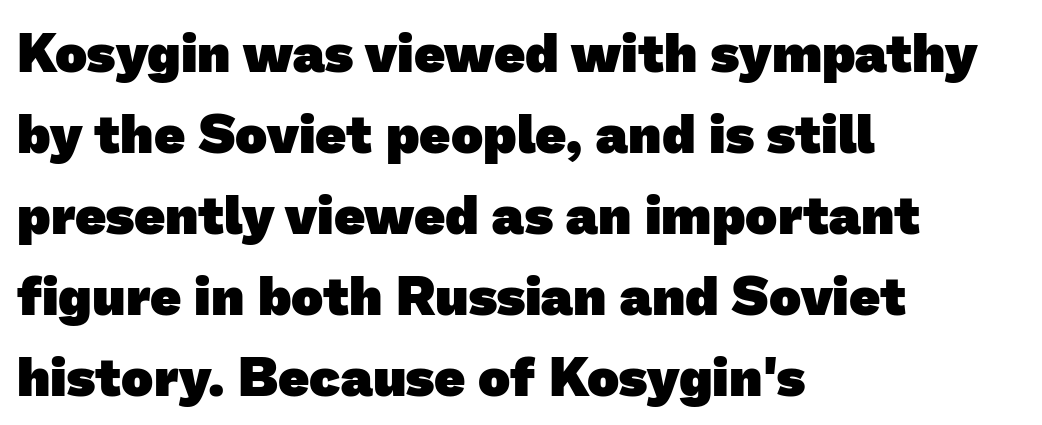
Q: Is the text bold? A: Yes.
Q: Is the typeface a serif or a sans-serif typeface? A: Sans-serif.
Q: Is the text underlined? A: No.
Q: How is the paragraph aligned? A: Left-aligned.
Q: Is the spacing between letters normal or unusually wide? A: Normal.
Q: Is the spacing between lines tight, normal or loose? A: Normal.
Q: Width (condensed, normal, or wide)? A: Normal.
Q: Stroke contrast? A: Low.
Q: x-height? A: Medium.
Q: Monospaced? A: No.
